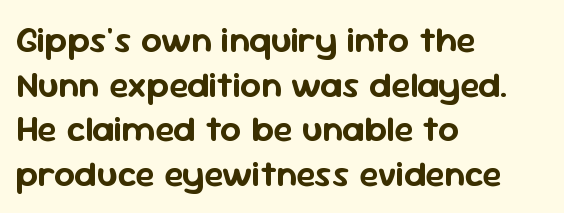
{"serif": "no", "italic": "no", "width": "normal", "stroke_contrast": "low", "x_height": "medium", "monospaced": "no", "underline": "no", "align": "left", "line_spacing_ratio": 1.24, "letter_spacing": "normal", "letter_spacing_em": 0.0, "glyph_px": 36}
